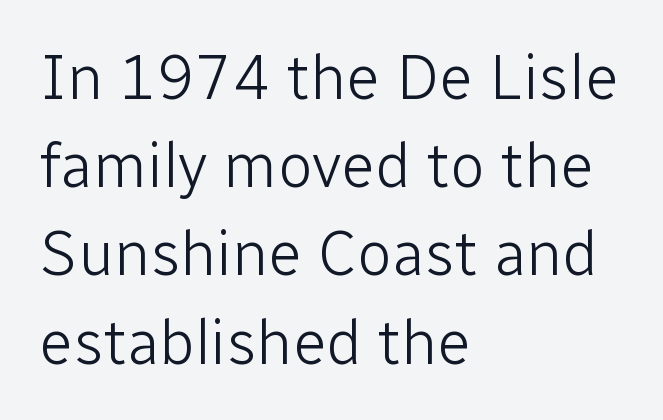
{"serif": "no", "italic": "no", "bold": "no", "weight": "light", "width": "normal", "stroke_contrast": "low", "x_height": "medium", "monospaced": "no", "underline": "no", "align": "left", "line_spacing": "normal", "line_spacing_ratio": 1.4, "letter_spacing": "normal", "letter_spacing_em": 0.0, "glyph_px": 63}
